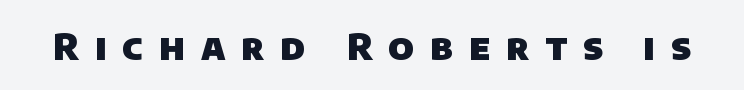
{"serif": "no", "bold": "yes", "weight": "heavy", "width": "normal", "stroke_contrast": "low", "x_height": "large", "monospaced": "no", "underline": "no", "letter_spacing": "wide", "letter_spacing_em": 0.44, "glyph_px": 36}
